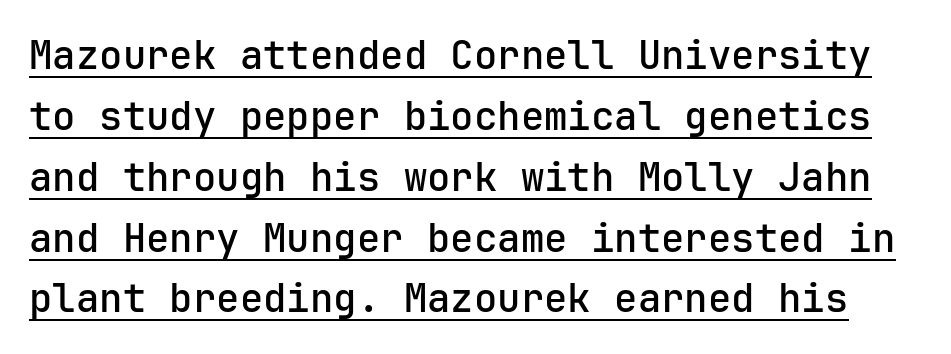
A rule runs beneath these lines of type. Nobody touched the tracking dial on this one. Horizontal bands of white between lines are of average thickness. Is this a sans? Yes — the strokes have no serifs. The letters stand upright; this is a roman face.
